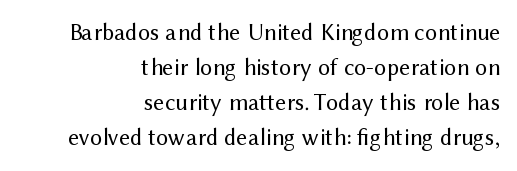
Only glyphs here, with clear space below each row. Every character sits straight up, as roman type does. A typesetter would call this zero additional tracking. Leftover space on each line is placed entirely before the opening word.
